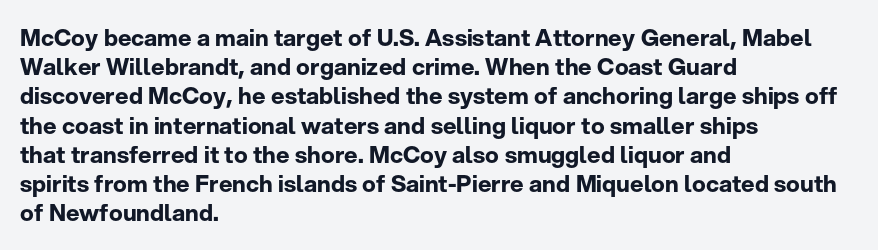
Q: Is the text bold? A: Yes.
Q: Is the text italic (slanted)? A: No, it is upright.
Q: Is the text underlined? A: No.
Q: How is the paragraph aligned? A: Left-aligned.
Q: Is the spacing between letters normal or unusually wide? A: Normal.
Q: Is the spacing between lines tight, normal or loose? A: Normal.
